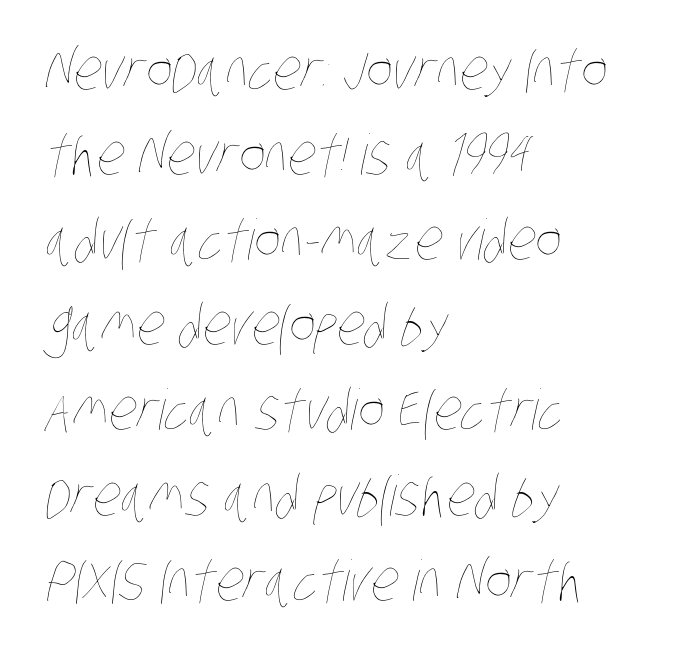
The image shows 56 px thin, condensed type; set left-aligned, normal line spacing (1.52x), normal letter spacing, not underlined; low stroke contrast and a large x-height.
